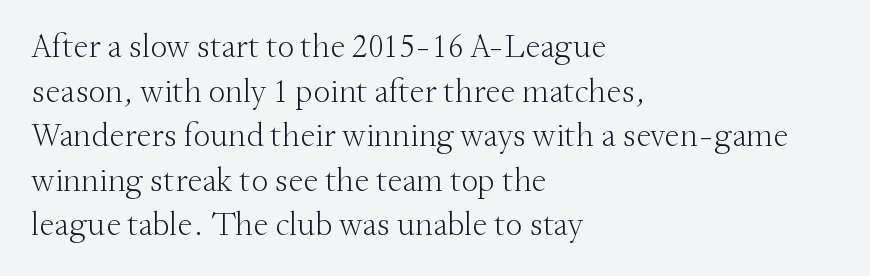
{"serif": "yes", "italic": "no", "bold": "no", "weight": "light", "width": "normal", "stroke_contrast": "medium", "x_height": "small", "monospaced": "no", "underline": "no", "align": "left", "line_spacing": "normal", "line_spacing_ratio": 1.31, "letter_spacing": "normal", "letter_spacing_em": 0.0, "glyph_px": 34}
